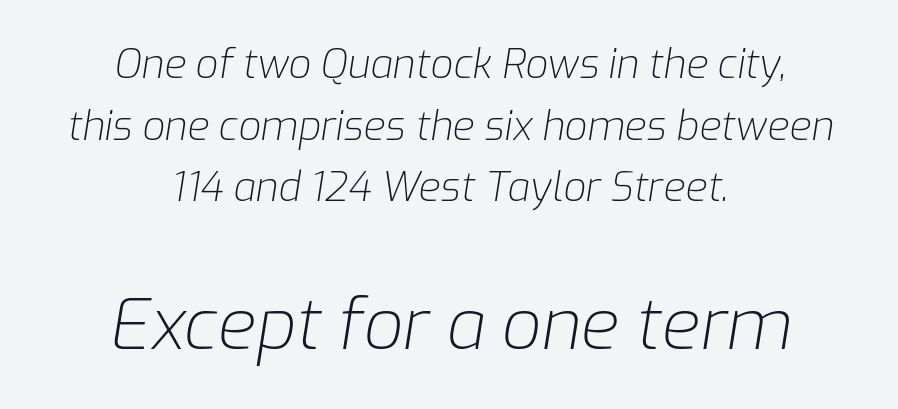
The image shows 70 px light type, italic (leaning right); set centered, normal line spacing (1.54x), normal letter spacing, not underlined; the second (bottom) block is 1.75x larger; low stroke contrast and a medium x-height.
